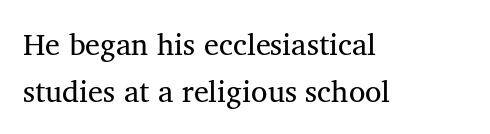
This sample has the flowing, uneven cadence of proportional lettering. The passage shown has conventional tracking throughout. The foot of each line stays bare and open. I'd call this a serif setting — the letters wear small feet. Line beginnings align vertically; line endings do not.
